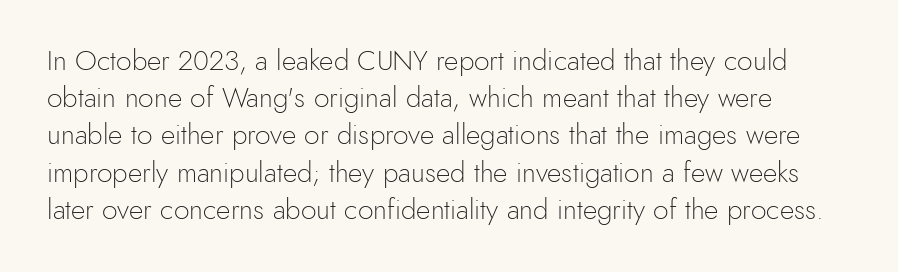
Q: Is the text bold? A: No.
Q: Is the text italic (slanted)? A: No, it is upright.
Q: Is the typeface a serif or a sans-serif typeface? A: Sans-serif.
Q: Is the text underlined? A: No.
Q: Is the spacing between letters normal or unusually wide? A: Normal.
Q: Is the spacing between lines tight, normal or loose? A: Normal.
Q: Width (condensed, normal, or wide)? A: Normal.
Q: x-height? A: Small.
Q: Monospaced? A: No.
